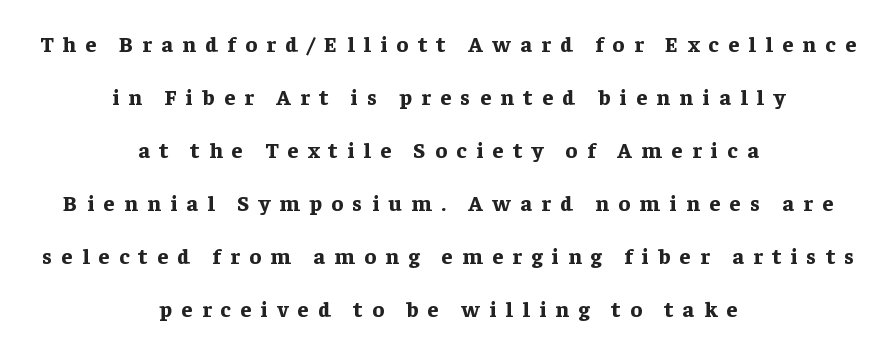
Q: Is the text bold? A: Yes.
Q: Is the text italic (slanted)? A: No, it is upright.
Q: Is the text underlined? A: No.
Q: How is the paragraph aligned? A: Centered.
Q: Is the spacing between letters normal or unusually wide? A: Unusually wide.
Q: Is the spacing between lines tight, normal or loose? A: Loose.
